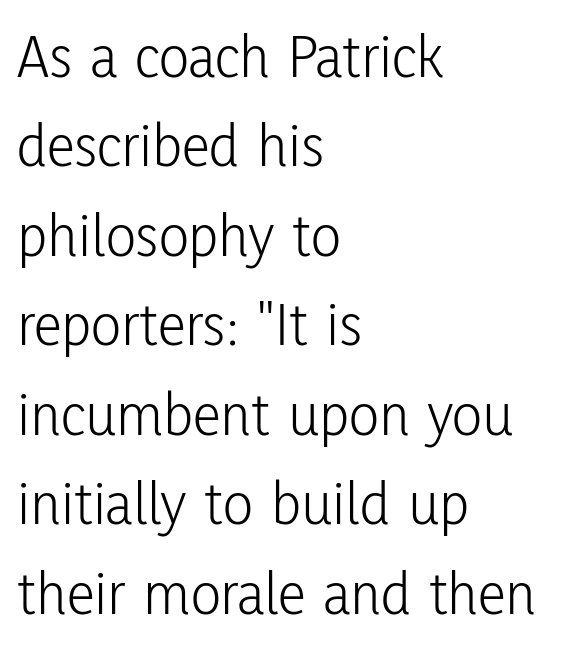
Q: Is the text bold? A: No.
Q: Is the text italic (slanted)? A: No, it is upright.
Q: Is the typeface a serif or a sans-serif typeface? A: Sans-serif.
Q: Is the text underlined? A: No.
Q: How is the paragraph aligned? A: Left-aligned.
Q: Is the spacing between letters normal or unusually wide? A: Normal.
Q: Is the spacing between lines tight, normal or loose? A: Normal.
Q: Width (condensed, normal, or wide)? A: Condensed.
Q: Stroke contrast? A: Low.
Q: x-height? A: Medium.
Q: Monospaced? A: No.
